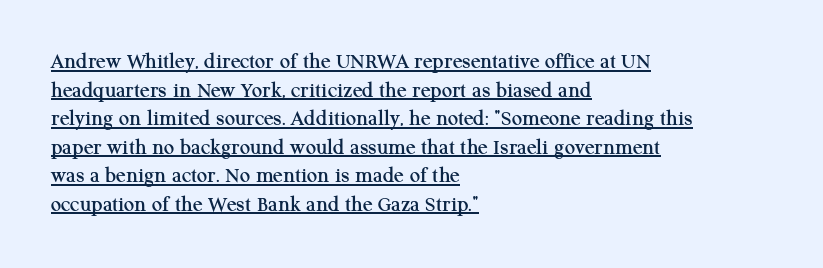
{"italic": "no", "underline": "yes", "align": "left", "line_spacing_ratio": 1.24, "letter_spacing": "normal", "letter_spacing_em": 0.0, "glyph_px": 23}
